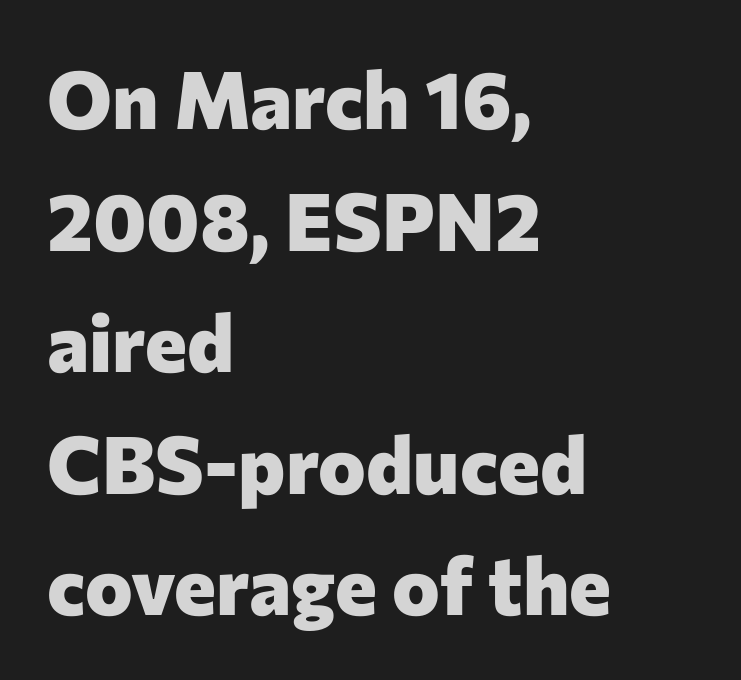
Line spacing here is normal. This sample uses plain, unmodified letter spacing. The typeface chosen for these lines omits serifs. A classic flush-left, rag-right setting is used for this passage. Italic: no, the glyphs are upright roman.
